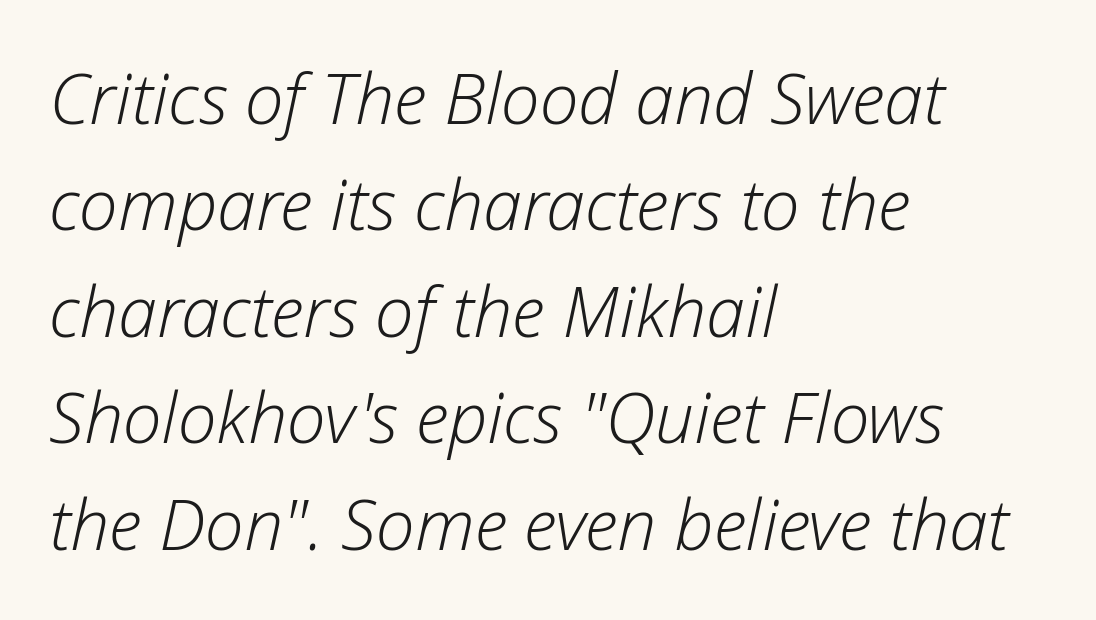
Here the designer chose a conventional face with non-uniform glyph widths. The whole block is typeset with a tilt. The string is rendered with underlining switched off. Letters have the restrained weight of plain body copy at most. The text block is weighted toward the left margin, trailing off unevenly rightward.
